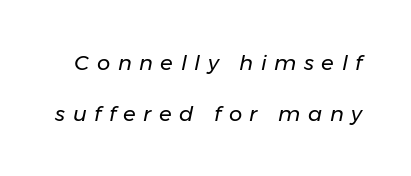
It's the slanting kind of type. Each new line begins a long way beneath the previous one. Plain, unruled lines of type. Tracking value appears strongly positive — letters spread wide. The font sits on the lighter half of the weight spectrum, regular included.
